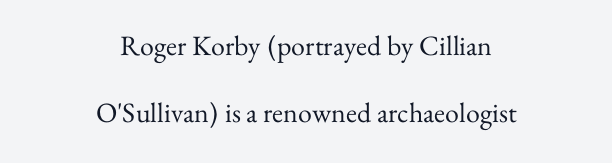
The rendering uses natural spacing where letterforms have individual widths. These lines were composed using upright roman letters. In terms of letterform style, serifs are clearly present. Type without underlining.
